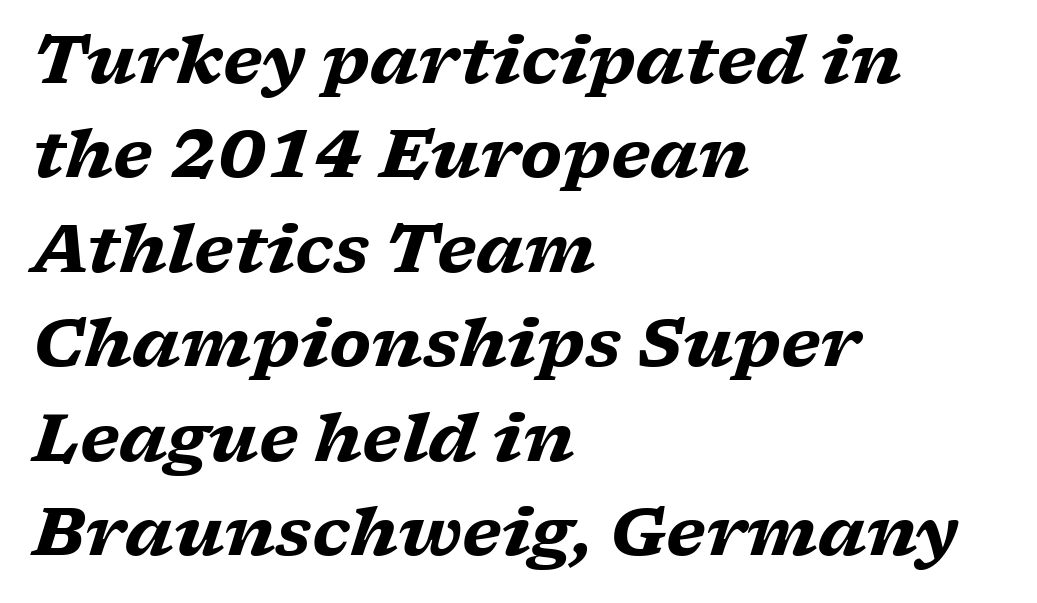
The image shows 66 px heavy, wide serif type, italic (leaning right); set left-aligned, normal line spacing (1.43x), normal letter spacing, not underlined; low stroke contrast and a medium x-height.
